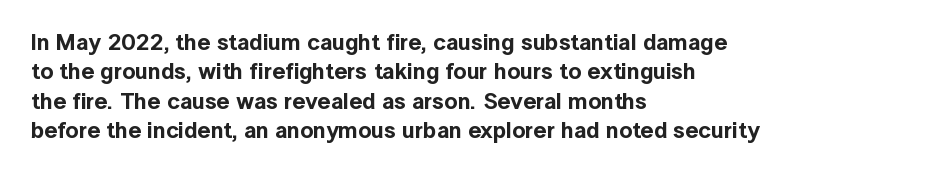
One-word summary of the alignment: left. Posture: vertical. The tracking reads as untouched default to a designer's eye. Each row of text sits above clean, open space. Does the leading feel generous? No, just average.
